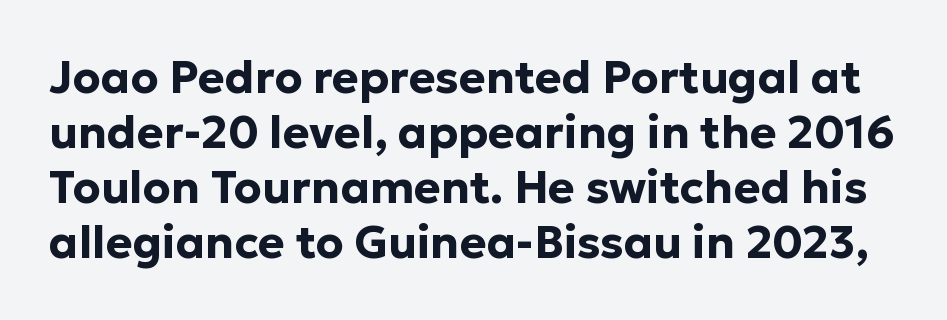
The words here are not underlined. Every character sits straight up, as roman type does. Type style note: lacks serifs. How are the letters spaced? Ordinarily, with no added tracking.
